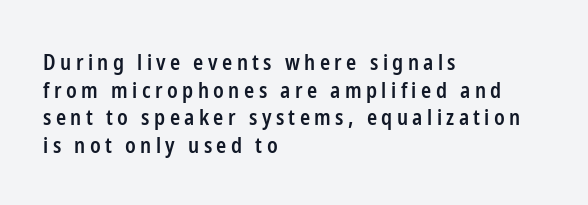
Q: Is the text bold? A: Semi-bold.
Q: Is the text italic (slanted)? A: No, it is upright.
Q: Is the text underlined? A: No.
Q: How is the paragraph aligned? A: Left-aligned.
Q: Is the spacing between letters normal or unusually wide? A: Unusually wide.
Q: Is the spacing between lines tight, normal or loose? A: Normal.
